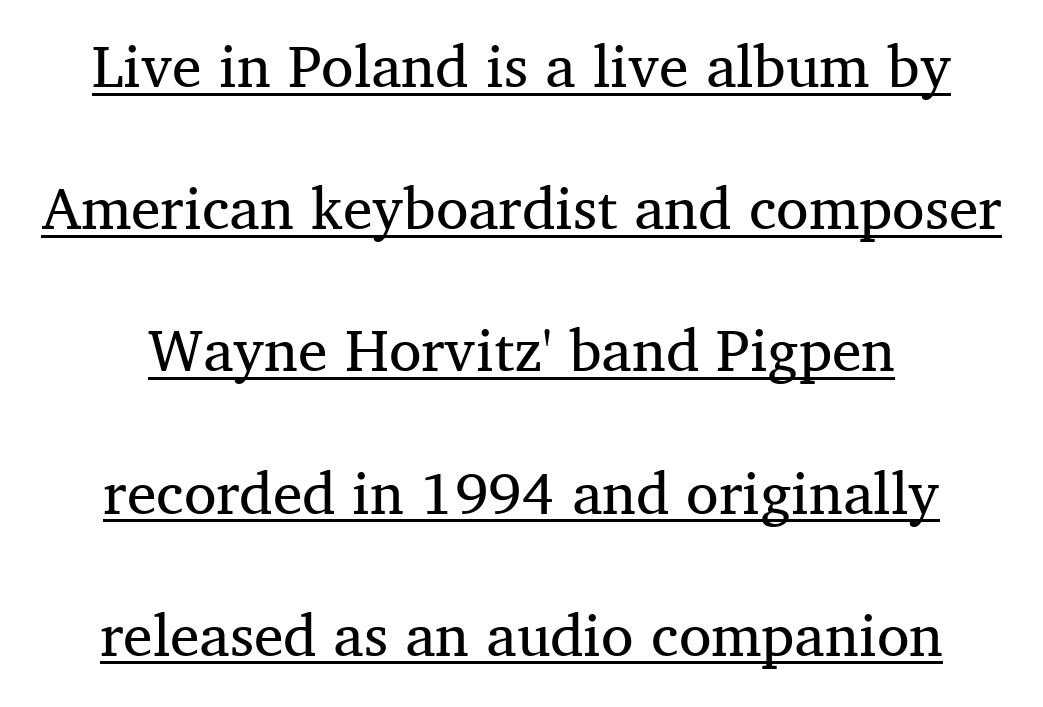
{"serif": "yes", "italic": "no", "bold": "no", "weight": "regular", "width": "normal", "stroke_contrast": "medium", "x_height": "medium", "monospaced": "no", "underline": "yes", "line_spacing": "loose", "line_spacing_ratio": 2.41, "letter_spacing": "normal", "letter_spacing_em": 0.0, "glyph_px": 59}
